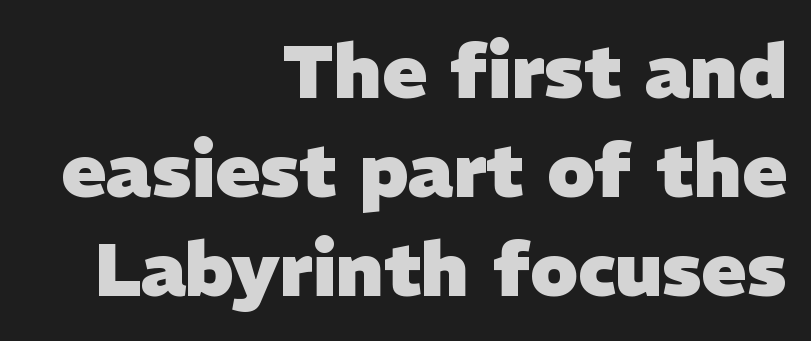
The image shows 75 px heavy sans-serif type; set right-aligned, normal line spacing (1.32x), normal letter spacing, not underlined; low stroke contrast and a medium x-height.
